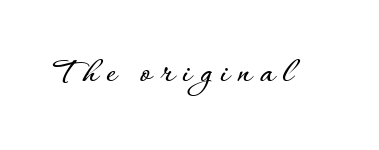
Q: Is the text italic (slanted)? A: Yes.
Q: Is the text underlined? A: No.
Q: Is the spacing between letters normal or unusually wide? A: Unusually wide.
Q: Width (condensed, normal, or wide)? A: Normal.
Q: Stroke contrast? A: Low.
Q: x-height? A: Small.
Q: Monospaced? A: No.
